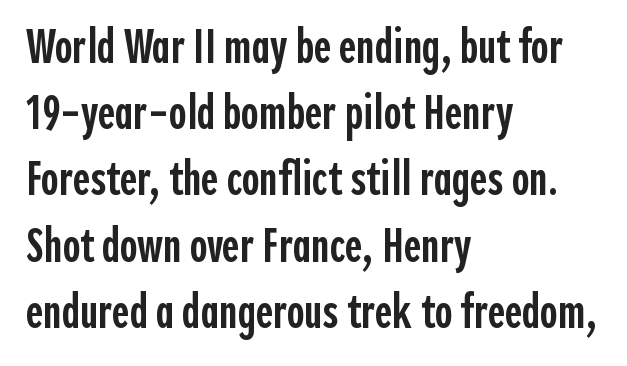
Q: Is the text bold? A: Semi-bold.
Q: Is the text italic (slanted)? A: No, it is upright.
Q: Is the typeface a serif or a sans-serif typeface? A: Sans-serif.
Q: Is the text underlined? A: No.
Q: How is the paragraph aligned? A: Left-aligned.
Q: Is the spacing between letters normal or unusually wide? A: Normal.
Q: Is the spacing between lines tight, normal or loose? A: Normal.
Q: Width (condensed, normal, or wide)? A: Condensed.
Q: x-height? A: Medium.
Q: Monospaced? A: No.
